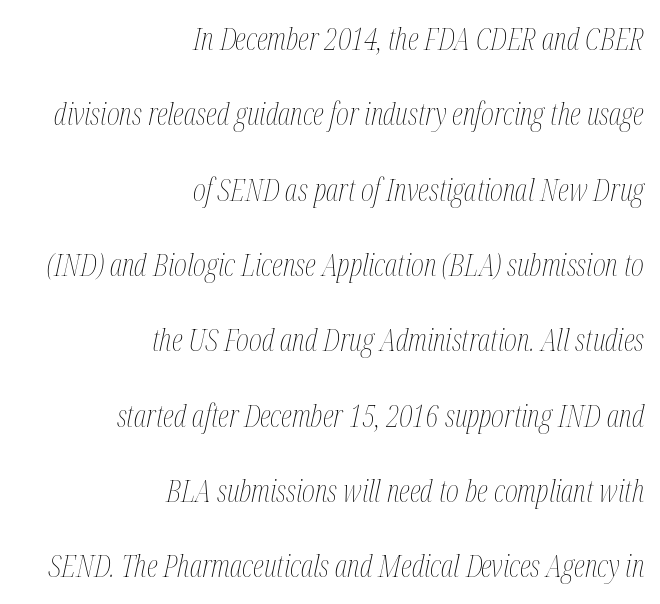
There's an unmistakable incline to the writing here. How are the letters spaced? Ordinarily, with no added tracking. The gap between lines stays unmarked. Baseline-to-baseline distance is far greater than the letter height. Weight: in the light-to-regular range. Alignment: flush right.
